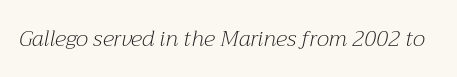
The image shows 22 px text type, italic (leaning right); set normal letter spacing, not underlined.
